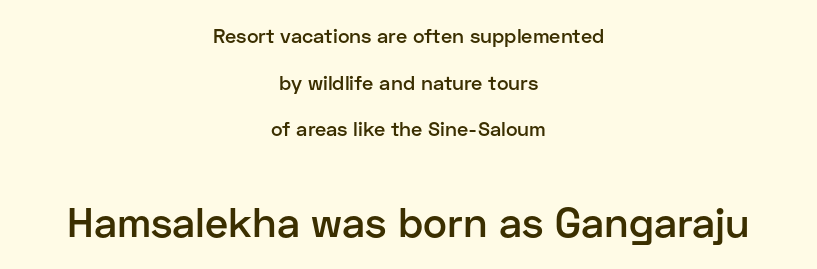
{"serif": "no", "italic": "no", "bold": "semi", "weight": "semibold", "width": "normal", "stroke_contrast": "low", "x_height": "medium", "monospaced": "no", "underline": "no", "align": "center", "line_spacing": "loose", "line_spacing_ratio": 2.33, "letter_spacing": "normal", "letter_spacing_em": 0.0, "larger_block": "second", "size_ratio": 2.05, "glyph_px": 41}
